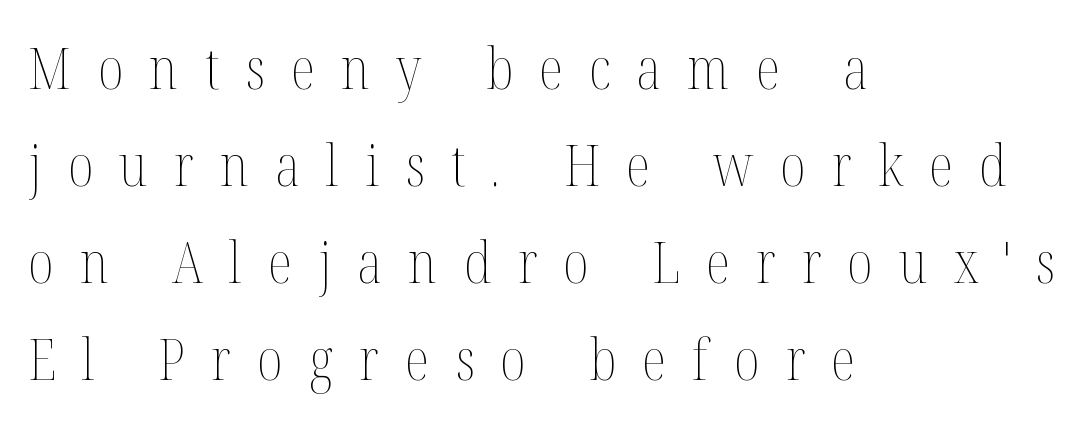
The image shows 57 px thin, condensed type, upright; set left-aligned, normal line spacing (1.7x), unusually wide letter spacing (+0.46 em), not underlined; medium stroke contrast and a medium x-height.
